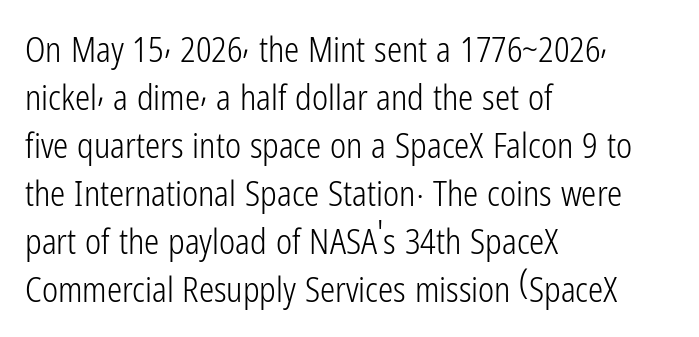
{"serif": "no", "italic": "no", "bold": "no", "weight": "light", "width": "condensed", "stroke_contrast": "low", "x_height": "medium", "monospaced": "no", "underline": "no", "align": "left", "line_spacing": "normal", "line_spacing_ratio": 1.41, "letter_spacing": "normal", "letter_spacing_em": 0.0, "glyph_px": 34}
